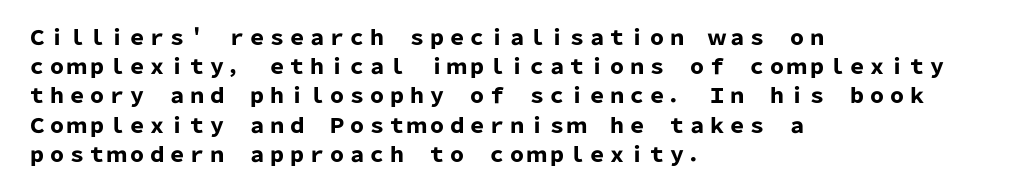
The glyphs are unaccompanied by any horizontal stroke below them. Line spacing here is normal. It's the straight-up-and-down kind of type. A dark, heavy texture on the line: the type is bold. The text block is weighted toward the left margin, trailing off unevenly rightward. Characters follow at the spacing the type designer built in.
